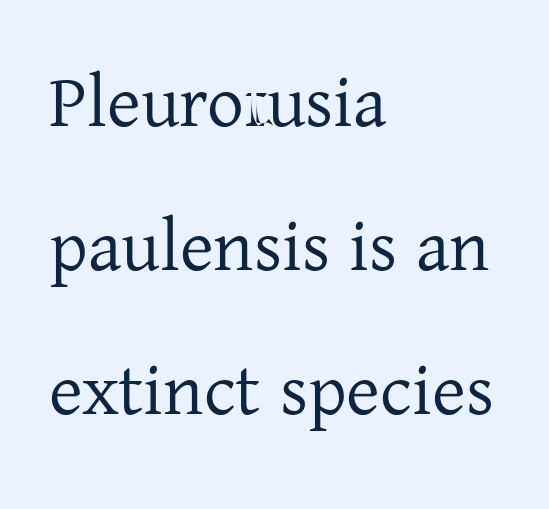
Q: Is the text bold? A: No.
Q: Is the text italic (slanted)? A: No, it is upright.
Q: Is the typeface a serif or a sans-serif typeface? A: Serif.
Q: Is the text underlined? A: No.
Q: How is the paragraph aligned? A: Left-aligned.
Q: Is the spacing between letters normal or unusually wide? A: Normal.
Q: Is the spacing between lines tight, normal or loose? A: Loose.
Q: Width (condensed, normal, or wide)? A: Normal.
Q: Stroke contrast? A: Low.
Q: x-height? A: Medium.
Q: Monospaced? A: No.
